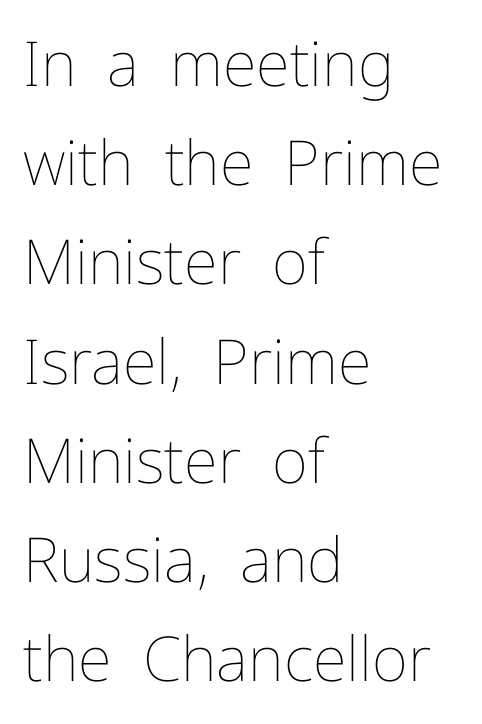
{"italic": "no", "bold": "no", "weight": "thin", "width": "normal", "stroke_contrast": "low", "x_height": "medium", "monospaced": "no", "underline": "no", "align": "left", "line_spacing": "normal", "line_spacing_ratio": 1.6, "letter_spacing": "normal", "letter_spacing_em": 0.0, "glyph_px": 62}
